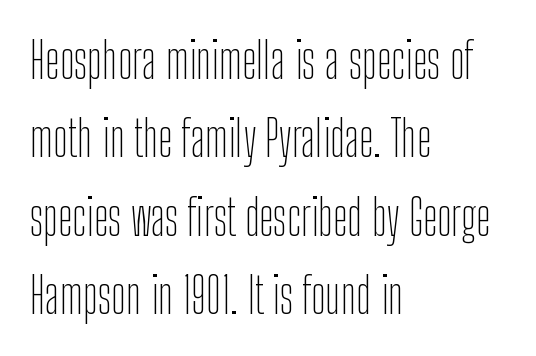
The image shows 49 px thin, condensed sans-serif type, upright; set left-aligned, normal line spacing (1.6x), normal letter spacing, not underlined; low stroke contrast and a medium x-height.
